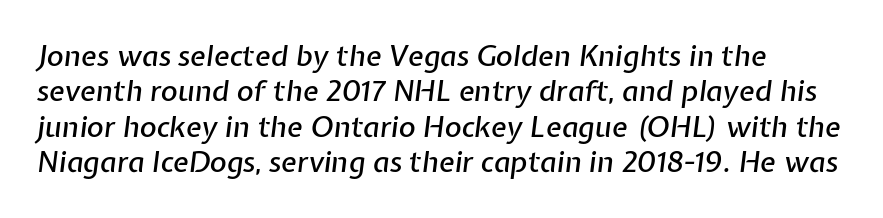
The image shows 29 px text type, italic (leaning right); set left-aligned, line spacing 1.22x, normal letter spacing, not underlined; low stroke contrast and a medium x-height.
